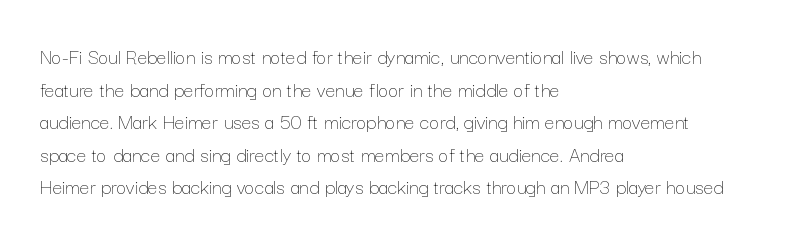
The image shows 22 px text type, upright; set left-aligned, normal line spacing (1.48x), normal letter spacing, not underlined.
